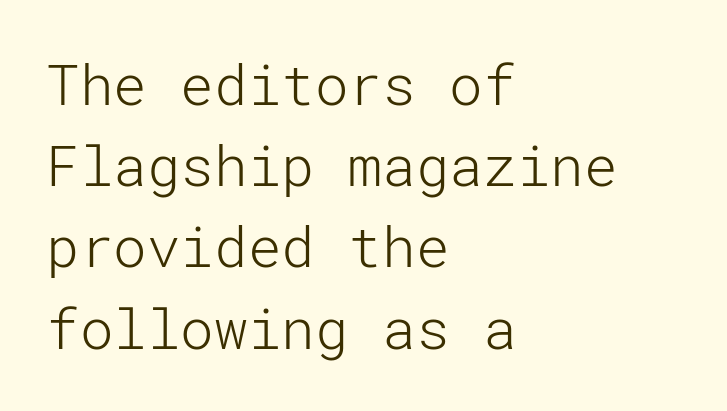
The zone under the glyphs is completely vacant. The type is set solid horizontally, with unmodified tracking. The compositor pushed each line to the left boundary. The block of text has a typical density, with ordinary space between rows. The font family rendered here belongs to the sans-serif group. Vertical stems look standard width or narrower in stroke.
